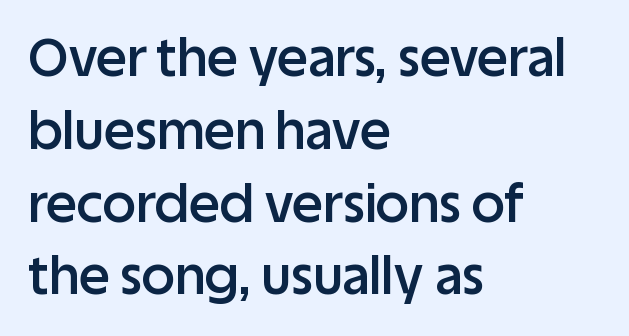
The image shows 52 px semibold sans-serif type, upright; set left-aligned, normal line spacing (1.4x), normal letter spacing, not underlined; low stroke contrast and a large x-height.
